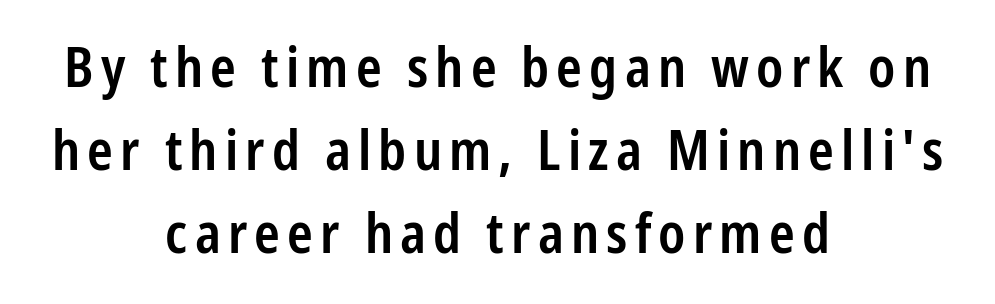
{"serif": "no", "italic": "no", "bold": "semi", "weight": "semibold", "width": "condensed", "stroke_contrast": "low", "x_height": "medium", "monospaced": "no", "underline": "no", "align": "center", "line_spacing": "normal", "line_spacing_ratio": 1.51, "glyph_px": 55}
